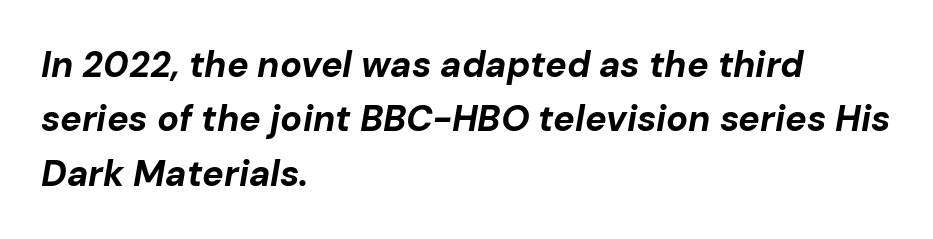
{"italic": "yes", "lean": "right", "slant_degrees": 10, "bold": "yes", "weight": "bold", "width": "normal", "stroke_contrast": "low", "x_height": "medium", "monospaced": "no", "underline": "no", "align": "left", "line_spacing": "normal", "line_spacing_ratio": 1.51, "letter_spacing": "normal", "letter_spacing_em": 0.0, "glyph_px": 36}
